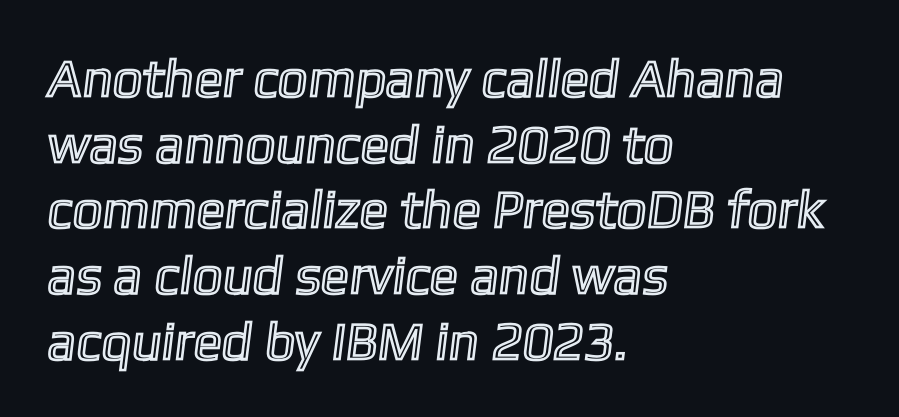
{"width": "normal", "x_height": "medium", "monospaced": "no", "underline": "no", "align": "left", "line_spacing_ratio": 1.24, "letter_spacing": "normal", "letter_spacing_em": 0.0, "glyph_px": 53}
